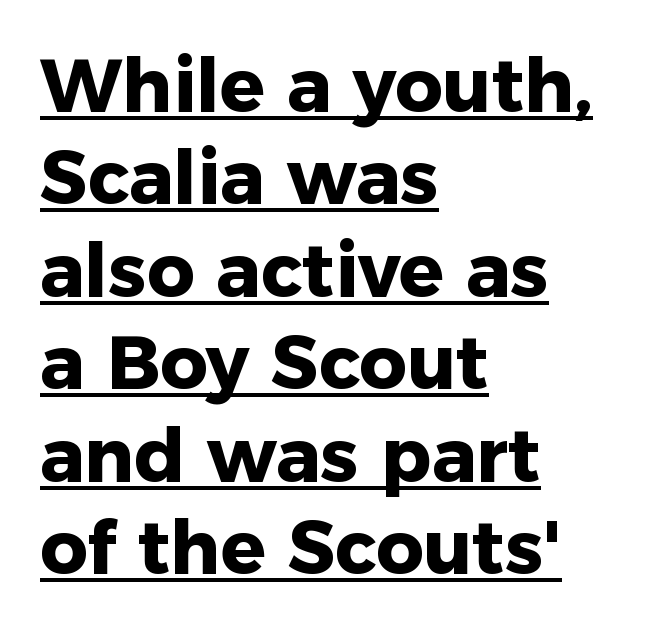
{"serif": "no", "italic": "no", "bold": "yes", "weight": "heavy", "width": "normal", "stroke_contrast": "low", "x_height": "medium", "monospaced": "no", "underline": "yes", "align": "left", "line_spacing": "normal", "line_spacing_ratio": 1.25, "letter_spacing": "normal", "letter_spacing_em": 0.0, "glyph_px": 74}
